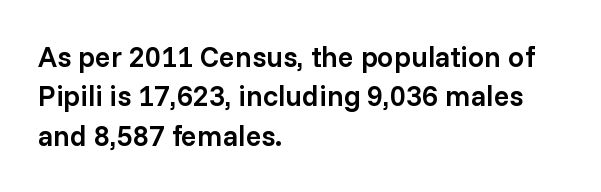
The image shows 29 px semibold sans-serif type, upright; set left-aligned, normal line spacing (1.36x), normal letter spacing, not underlined; low stroke contrast and a medium x-height.
